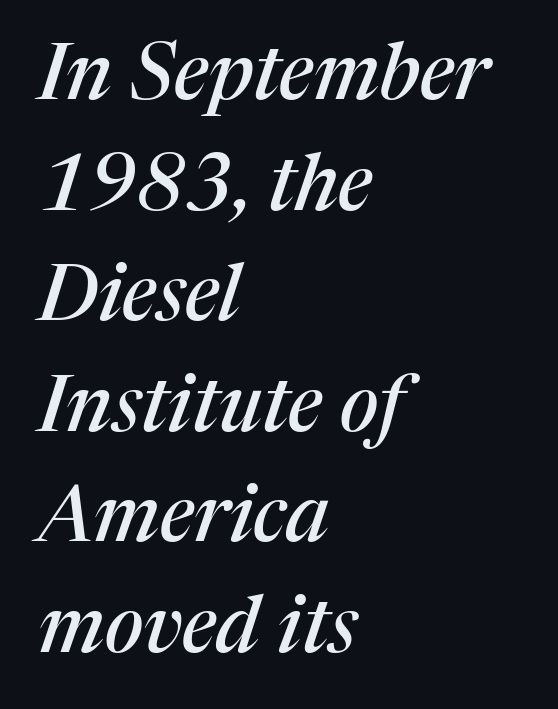
The image shows 79 px serif type, italic (leaning right); set left-aligned, normal line spacing (1.4x), normal letter spacing, not underlined; medium stroke contrast and a medium x-height.
